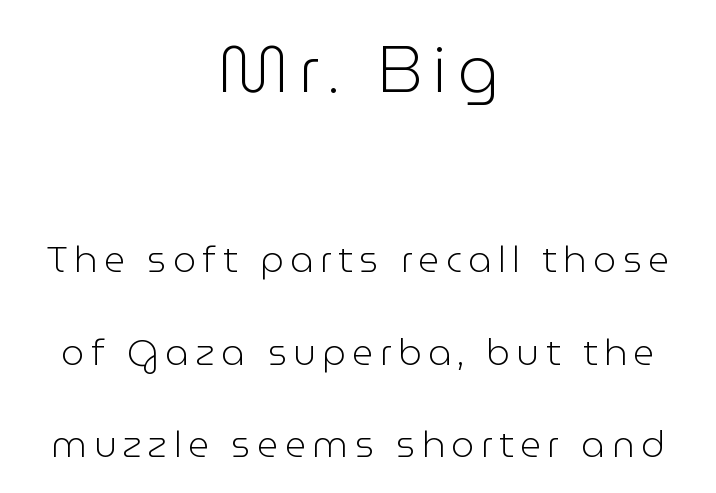
The image shows 64 px light sans-serif type, upright; set centered, loose line spacing (2.5x), not underlined; the first (top) block is 1.73x larger; low stroke contrast and a medium x-height.
